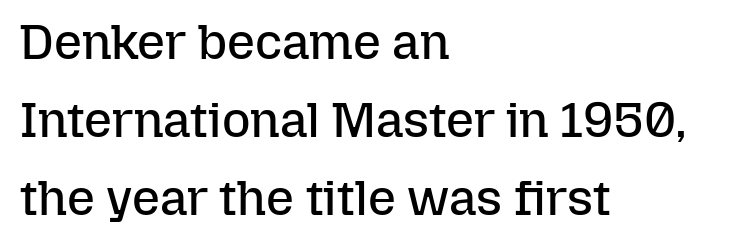
{"italic": "no", "bold": "no", "weight": "regular", "width": "normal", "stroke_contrast": "low", "x_height": "medium", "monospaced": "no", "underline": "no", "align": "left", "line_spacing": "normal", "line_spacing_ratio": 1.59, "letter_spacing": "normal", "letter_spacing_em": 0.0, "glyph_px": 49}
